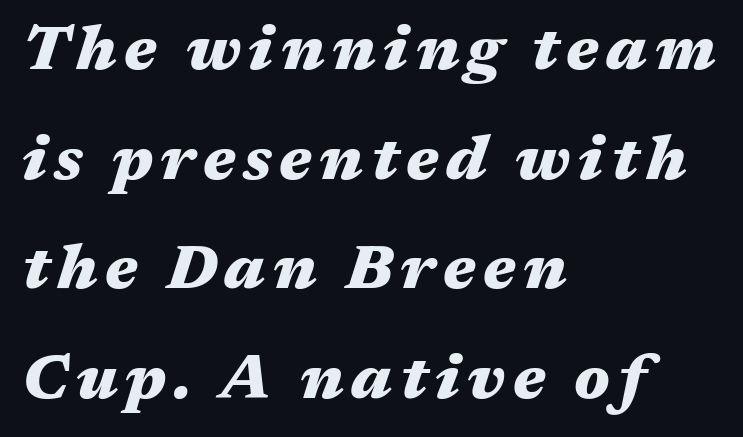
Q: Is the text bold? A: Yes.
Q: Is the text italic (slanted)? A: Yes, it leans right by about 17 degrees.
Q: Is the text underlined? A: No.
Q: How is the paragraph aligned? A: Left-aligned.
Q: Width (condensed, normal, or wide)? A: Wide.
Q: Stroke contrast? A: Medium.
Q: x-height? A: Medium.
Q: Monospaced? A: No.
